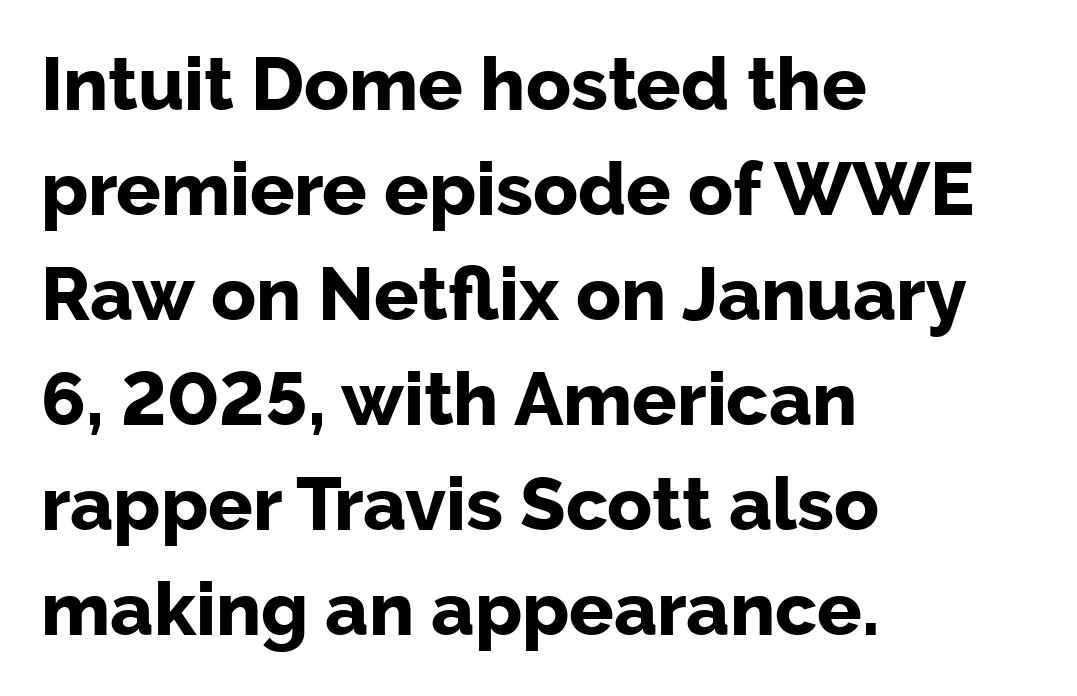
Q: Is the text bold? A: Yes.
Q: Is the text italic (slanted)? A: No, it is upright.
Q: Is the typeface a serif or a sans-serif typeface? A: Sans-serif.
Q: Is the text underlined? A: No.
Q: How is the paragraph aligned? A: Left-aligned.
Q: Is the spacing between letters normal or unusually wide? A: Normal.
Q: Is the spacing between lines tight, normal or loose? A: Normal.
Q: Width (condensed, normal, or wide)? A: Normal.
Q: Stroke contrast? A: Low.
Q: x-height? A: Medium.
Q: Monospaced? A: No.
